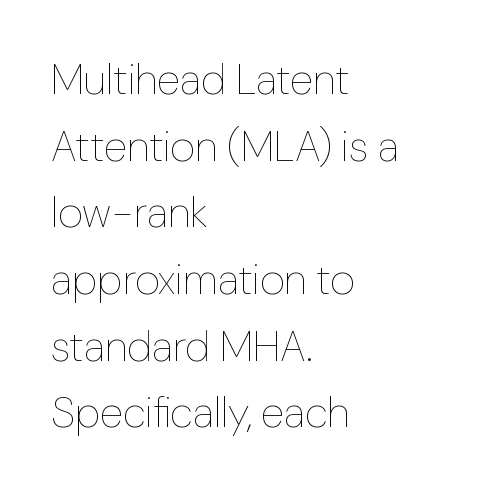
Q: Is the text bold? A: No.
Q: Is the text italic (slanted)? A: No, it is upright.
Q: Is the text underlined? A: No.
Q: How is the paragraph aligned? A: Left-aligned.
Q: Is the spacing between letters normal or unusually wide? A: Normal.
Q: Is the spacing between lines tight, normal or loose? A: Normal.
Q: Width (condensed, normal, or wide)? A: Normal.
Q: Stroke contrast? A: Low.
Q: x-height? A: Medium.
Q: Monospaced? A: No.
